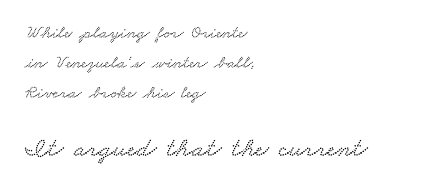
How are the letters spaced? Ordinarily, with no added tracking. The rows are spaced the way most documents space them. Notice how the passage keeps a crisp vertical edge on the left only. Underline: absent. Small over large — that's the arrangement of the two blocks here.
